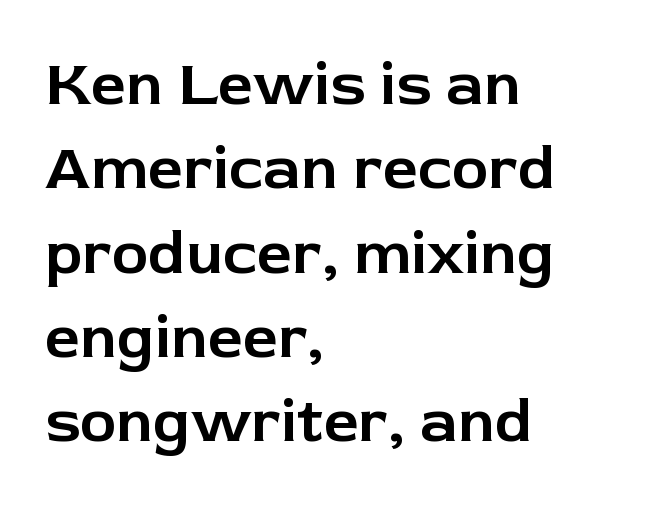
Honestly, the letter spacing is just normal — you wouldn't notice it. The font family rendered here belongs to the sans-serif group. Has an underline been added? It has not. Upright lettering throughout. The block of text has a typical density, with ordinary space between rows. These lines are rendered in a variable-pitch font.
